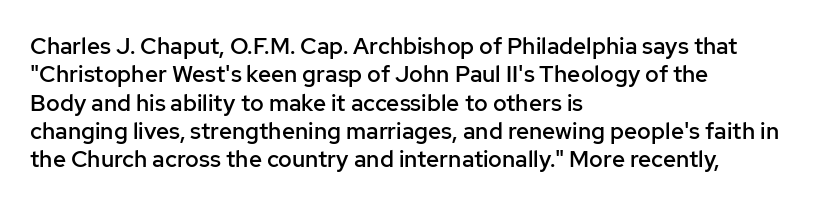
The image shows 23 px text type, upright; set left-aligned, line spacing 1.23x, normal letter spacing, not underlined.
